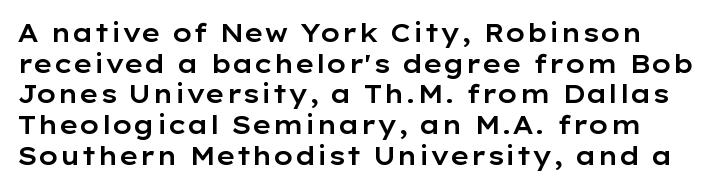
{"italic": "no", "underline": "no", "line_spacing_ratio": 1.23, "letter_spacing": "normal", "letter_spacing_em": 0.0, "glyph_px": 25}
